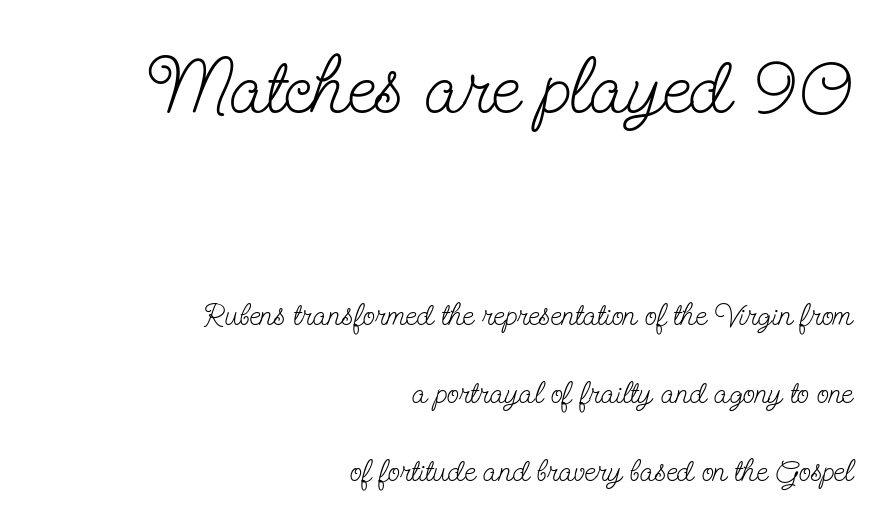
Right-aligned paragraph, ragged on the left. The letters look calm and open, with moderate or lighter stems. The rendering keeps characters at their native spacing. A great deal of white space separates one row of letters from the next.
